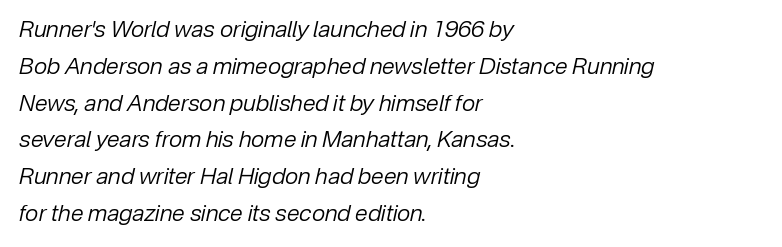
Q: Is the text bold? A: No.
Q: Is the text italic (slanted)? A: Yes, it leans right by about 12 degrees.
Q: Is the text underlined? A: No.
Q: How is the paragraph aligned? A: Left-aligned.
Q: Is the spacing between letters normal or unusually wide? A: Normal.
Q: Is the spacing between lines tight, normal or loose? A: Normal.
